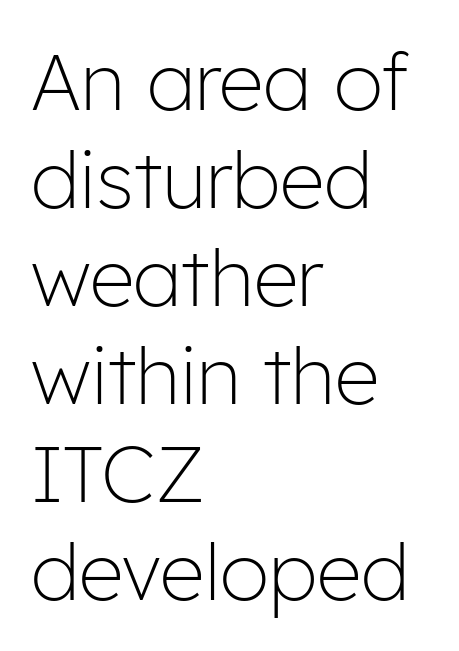
{"serif": "no", "italic": "no", "bold": "no", "weight": "light", "width": "normal", "stroke_contrast": "low", "x_height": "medium", "monospaced": "no", "underline": "no", "align": "left", "line_spacing_ratio": 1.24, "letter_spacing": "normal", "letter_spacing_em": 0.0, "glyph_px": 79}
